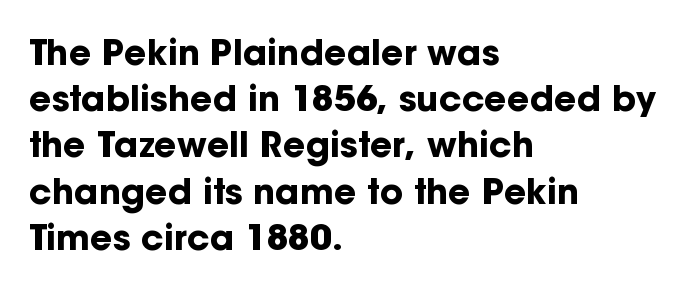
{"serif": "no", "italic": "no", "bold": "yes", "weight": "bold", "width": "normal", "stroke_contrast": "low", "x_height": "medium", "monospaced": "no", "underline": "no", "align": "left", "line_spacing": "normal", "line_spacing_ratio": 1.32, "letter_spacing": "normal", "letter_spacing_em": 0.0, "glyph_px": 35}
